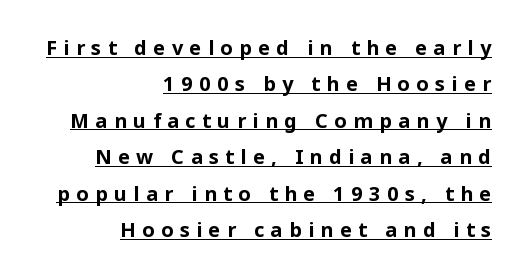
Check the space under the baseline: a stroke is drawn there. Set as a true bold cut, around the 700 mark. The letters stand upright; this is a roman face. Inter-character spacing is expanded well beyond the font's built-in metrics. Layout note: lines flush right.
